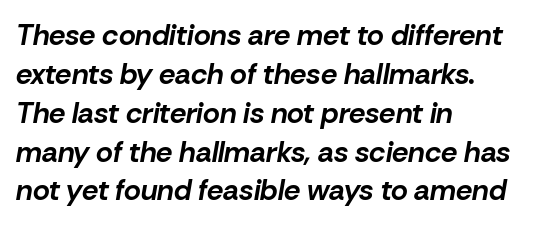
{"italic": "yes", "lean": "right", "slant_degrees": 10, "bold": "yes", "weight": "bold", "width": "normal", "stroke_contrast": "low", "x_height": "medium", "monospaced": "no", "underline": "no", "align": "left", "line_spacing": "normal", "line_spacing_ratio": 1.34, "letter_spacing": "normal", "letter_spacing_em": 0.0, "glyph_px": 29}
